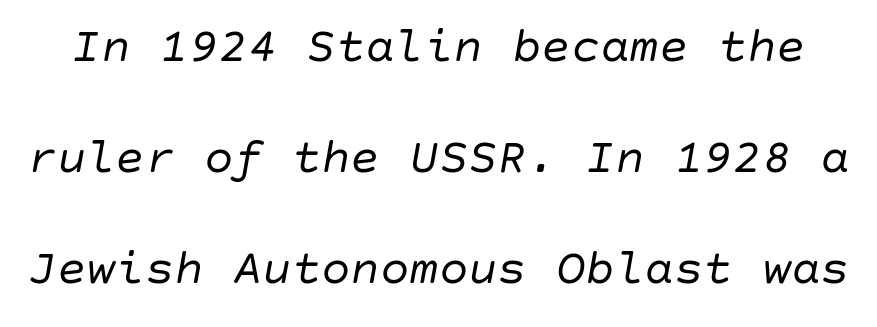
Q: Is the text bold? A: No.
Q: Is the text italic (slanted)? A: Yes, it leans right by about 10 degrees.
Q: Is the text underlined? A: No.
Q: Is the spacing between letters normal or unusually wide? A: Normal.
Q: Is the spacing between lines tight, normal or loose? A: Loose.
Q: Width (condensed, normal, or wide)? A: Normal.
Q: Stroke contrast? A: Low.
Q: x-height? A: Large.
